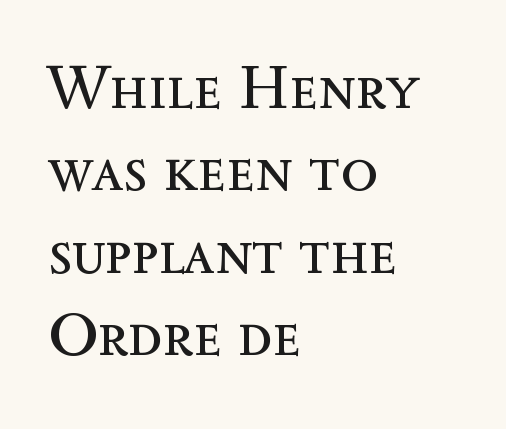
The image shows 61 px regular-weight type, upright; set left-aligned, normal line spacing (1.35x), normal letter spacing, not underlined; a medium x-height.
